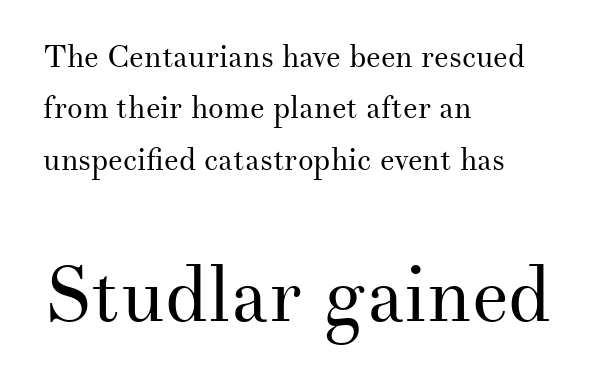
{"serif": "yes", "italic": "no", "bold": "no", "weight": "regular", "width": "normal", "stroke_contrast": "medium", "x_height": "small", "monospaced": "no", "underline": "no", "align": "left", "line_spacing": "normal", "line_spacing_ratio": 1.66, "letter_spacing": "normal", "letter_spacing_em": 0.0, "larger_block": "second", "size_ratio": 2.52, "glyph_px": 78}
